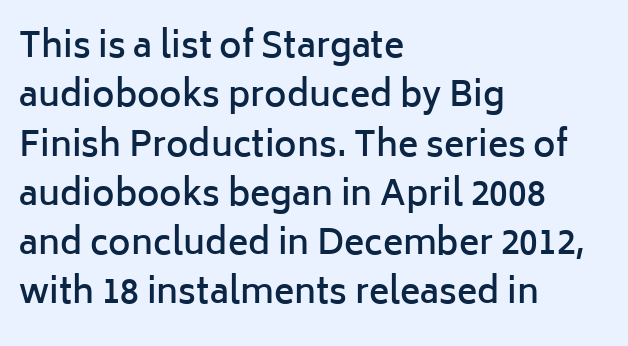
Q: Is the text bold? A: Semi-bold.
Q: Is the text italic (slanted)? A: No, it is upright.
Q: Is the typeface a serif or a sans-serif typeface? A: Sans-serif.
Q: Is the text underlined? A: No.
Q: How is the paragraph aligned? A: Left-aligned.
Q: Is the spacing between letters normal or unusually wide? A: Normal.
Q: Is the spacing between lines tight, normal or loose? A: Normal.
Q: Width (condensed, normal, or wide)? A: Normal.
Q: Stroke contrast? A: Low.
Q: x-height? A: Medium.
Q: Monospaced? A: No.
